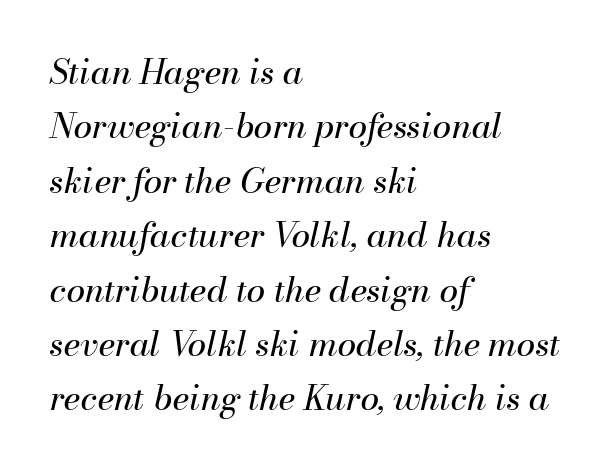
Q: Is the text bold? A: No.
Q: Is the text italic (slanted)? A: Yes, it leans right by about 13 degrees.
Q: Is the text underlined? A: No.
Q: How is the paragraph aligned? A: Left-aligned.
Q: Is the spacing between letters normal or unusually wide? A: Normal.
Q: Is the spacing between lines tight, normal or loose? A: Normal.
Q: Width (condensed, normal, or wide)? A: Normal.
Q: Stroke contrast? A: Medium.
Q: x-height? A: Small.
Q: Monospaced? A: No.
